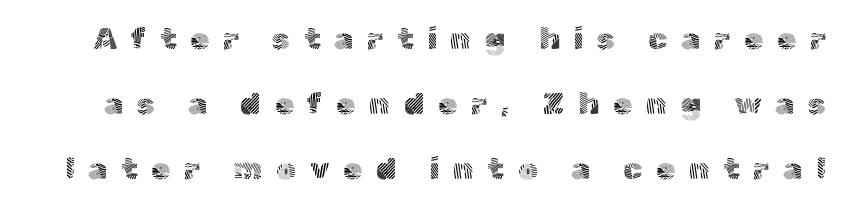
The font sits on the lighter half of the weight spectrum, regular included. Notice the wide empty band between every row — that's loose leading. The gaps between neighbouring characters are conspicuously large. Serif or sans? Sans — the stroke terminals are bare.
